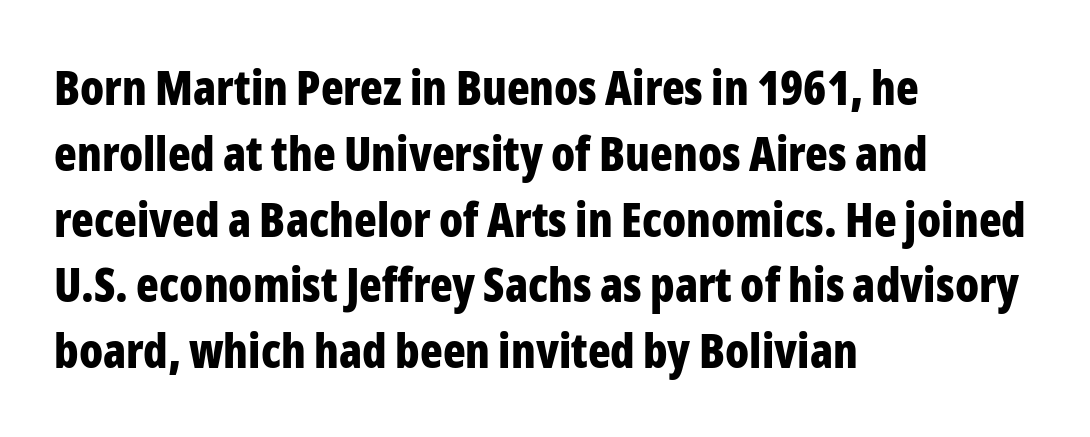
The image shows 47 px bold, condensed sans-serif type, upright; set left-aligned, normal line spacing (1.4x), normal letter spacing, not underlined; low stroke contrast and a medium x-height.
